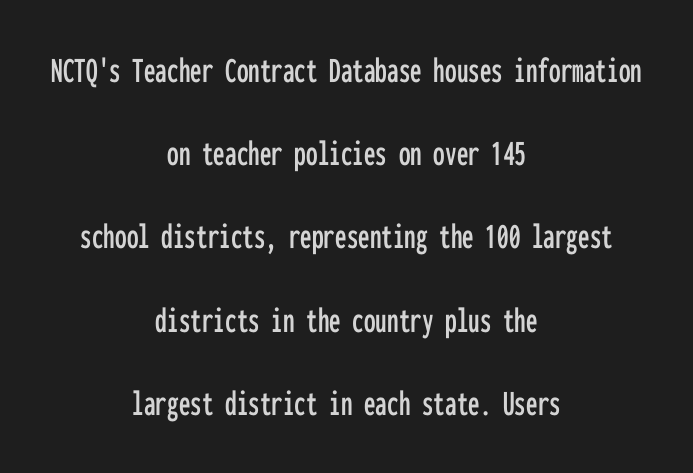
A roman cut, with each character standing at attention. In CSS terms this would be text-align: center. These lines are rendered in a fixed-pitch font. Short note: letters normally spaced. Descenders hang freely into open space.
